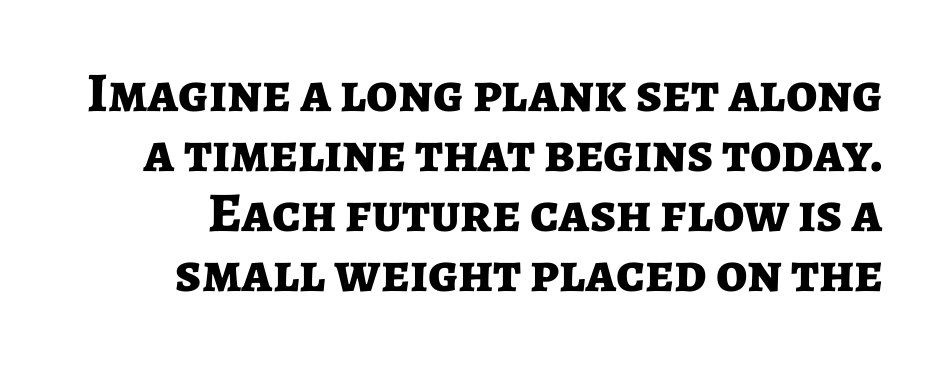
Q: Is the text bold? A: Yes.
Q: Is the text italic (slanted)? A: No, it is upright.
Q: Is the typeface a serif or a sans-serif typeface? A: Sans-serif.
Q: Is the text underlined? A: No.
Q: Is the spacing between letters normal or unusually wide? A: Normal.
Q: Is the spacing between lines tight, normal or loose? A: Tight.
Q: Width (condensed, normal, or wide)? A: Normal.
Q: Stroke contrast? A: Low.
Q: x-height? A: Medium.
Q: Monospaced? A: No.
